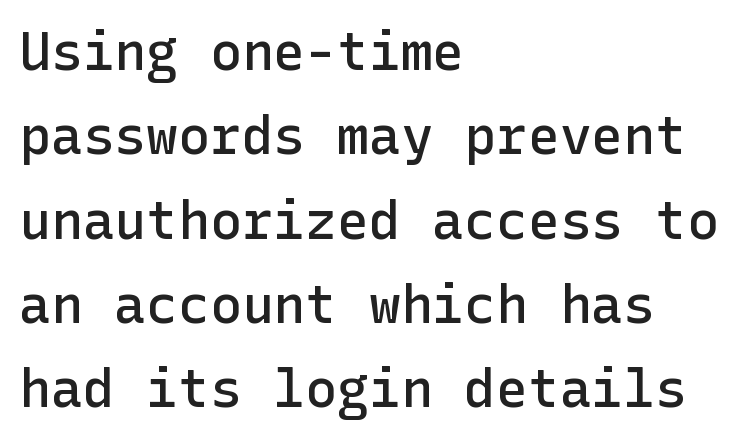
Q: Is the text bold? A: Semi-bold.
Q: Is the text italic (slanted)? A: No, it is upright.
Q: Is the typeface a serif or a sans-serif typeface? A: Sans-serif.
Q: Is the text underlined? A: No.
Q: How is the paragraph aligned? A: Left-aligned.
Q: Is the spacing between letters normal or unusually wide? A: Normal.
Q: Is the spacing between lines tight, normal or loose? A: Normal.
Q: Width (condensed, normal, or wide)? A: Normal.
Q: Stroke contrast? A: Low.
Q: x-height? A: Medium.
